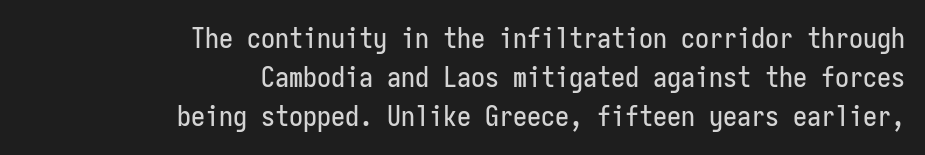
Q: Is the text italic (slanted)? A: No, it is upright.
Q: Is the typeface a serif or a sans-serif typeface? A: Sans-serif.
Q: Is the text underlined? A: No.
Q: How is the paragraph aligned? A: Right-aligned.
Q: Is the spacing between letters normal or unusually wide? A: Normal.
Q: Is the spacing between lines tight, normal or loose? A: Normal.
Q: Width (condensed, normal, or wide)? A: Condensed.
Q: Stroke contrast? A: Low.
Q: x-height? A: Medium.
Q: Monospaced? A: Yes.
